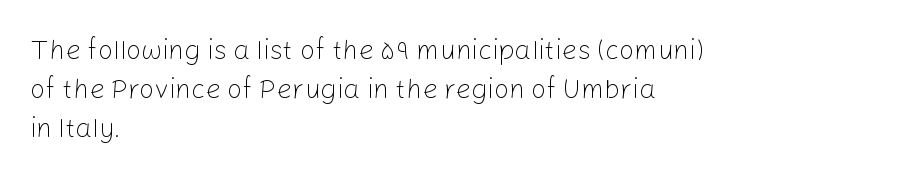
{"italic": "no", "bold": "no", "underline": "no", "align": "left", "line_spacing": "normal", "line_spacing_ratio": 1.44, "letter_spacing": "normal", "letter_spacing_em": 0.0, "glyph_px": 27}
